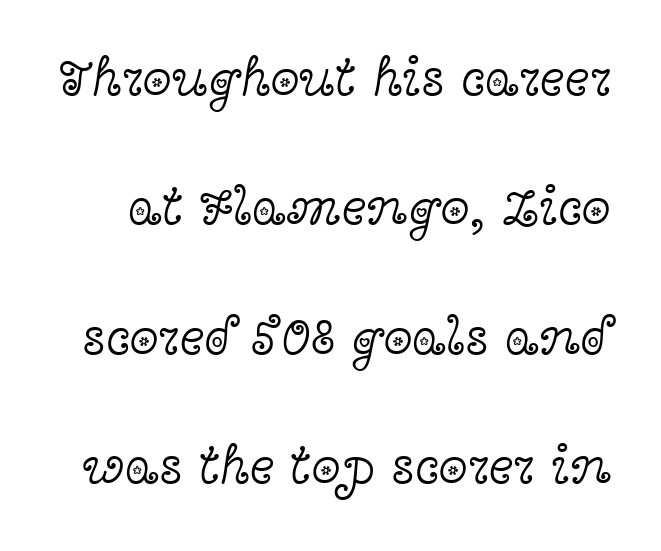
The image shows 53 px light, wide serif type; set loose line spacing (2.44x), normal letter spacing, not underlined; a medium x-height.
